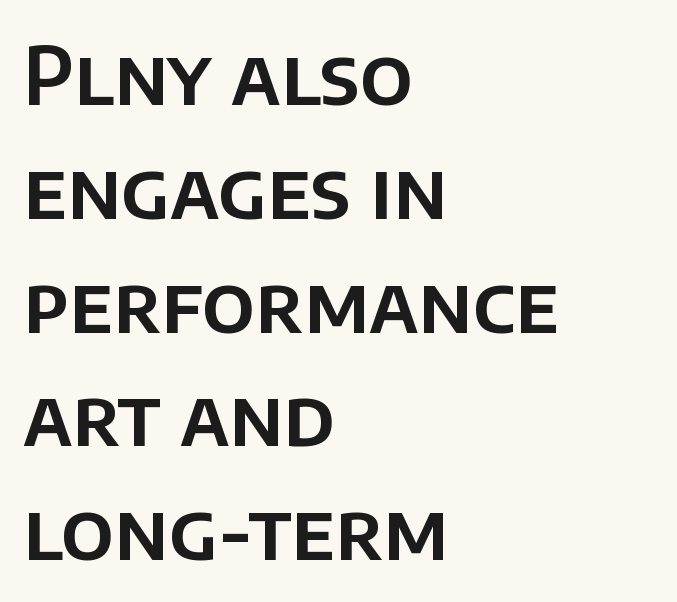
Q: Is the text italic (slanted)? A: No, it is upright.
Q: Is the typeface a serif or a sans-serif typeface? A: Sans-serif.
Q: Is the text underlined? A: No.
Q: How is the paragraph aligned? A: Left-aligned.
Q: Is the spacing between letters normal or unusually wide? A: Normal.
Q: Is the spacing between lines tight, normal or loose? A: Normal.
Q: Width (condensed, normal, or wide)? A: Normal.
Q: Stroke contrast? A: Low.
Q: x-height? A: Large.
Q: Monospaced? A: No.
